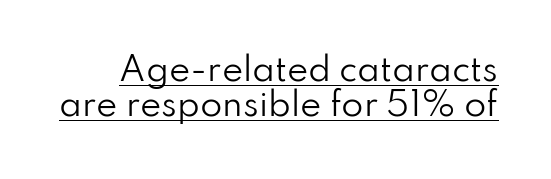
Q: Is the text bold? A: No.
Q: Is the text italic (slanted)? A: No, it is upright.
Q: Is the typeface a serif or a sans-serif typeface? A: Sans-serif.
Q: Is the text underlined? A: Yes.
Q: Is the spacing between letters normal or unusually wide? A: Normal.
Q: Is the spacing between lines tight, normal or loose? A: Tight.
Q: Width (condensed, normal, or wide)? A: Normal.
Q: Stroke contrast? A: Low.
Q: x-height? A: Small.
Q: Monospaced? A: No.
